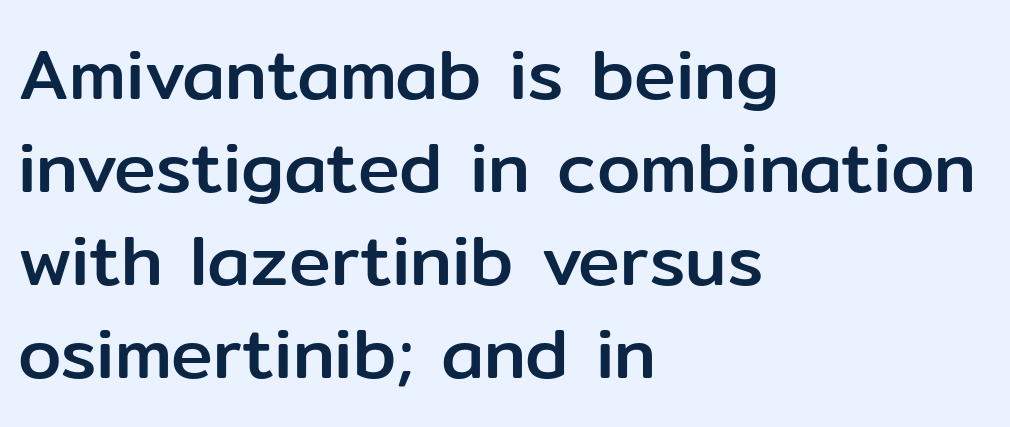
Q: Is the text italic (slanted)? A: No, it is upright.
Q: Is the typeface a serif or a sans-serif typeface? A: Sans-serif.
Q: Is the text underlined? A: No.
Q: How is the paragraph aligned? A: Left-aligned.
Q: Is the spacing between letters normal or unusually wide? A: Normal.
Q: Is the spacing between lines tight, normal or loose? A: Normal.
Q: Width (condensed, normal, or wide)? A: Normal.
Q: Stroke contrast? A: Low.
Q: x-height? A: Medium.
Q: Monospaced? A: No.
